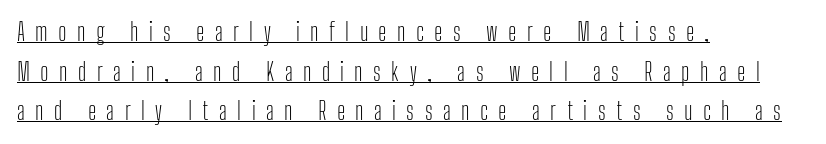
The image shows 24 px text type, upright; set left-aligned, normal line spacing (1.65x), unusually wide letter spacing (+0.43 em), underlined.
